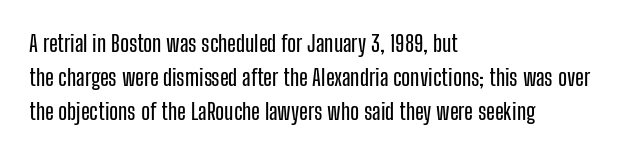
Left-aligned paragraph, ragged on the right. Compared with typical body copy, the letter spacing here is the same. A roman cut, with each character standing at attention. Baseline-to-baseline distance is the conventional proportion of letter height. The string is rendered with underlining switched off.
